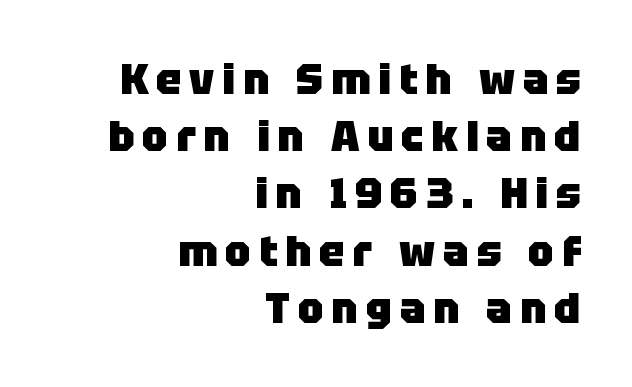
Has an underline been added? It has not. Typographically, this falls in the sans-serif category. Regular leading. A student would call this right alignment; a typographer would say flush right, rag left.
